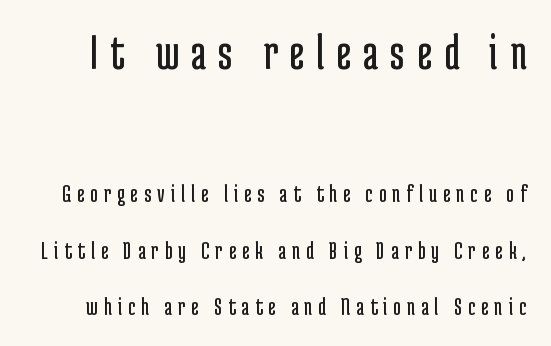
Underlining? Definitely not there. How are the letters spaced? Widely, with obvious added tracking. Varying glyph widths throughout — classic text-font behaviour. Vertical spacing — loose.
